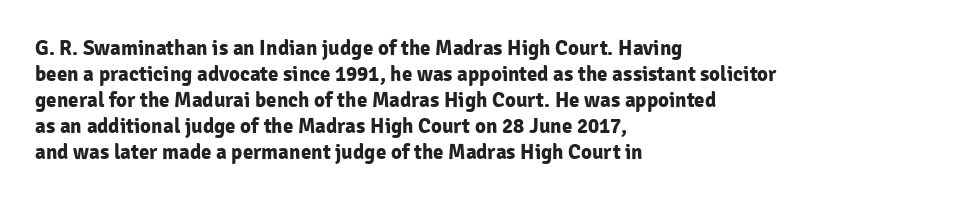
The image shows 21 px bold type, upright; set left-aligned, line spacing 1.24x, normal letter spacing, not underlined.
